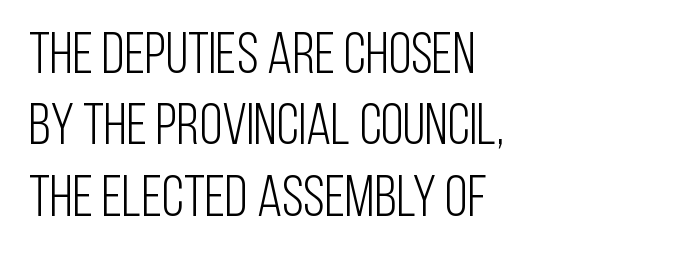
The image shows 58 px light, condensed sans-serif type, upright; set left-aligned, line spacing 1.23x, normal letter spacing, not underlined; low stroke contrast and a large x-height.
